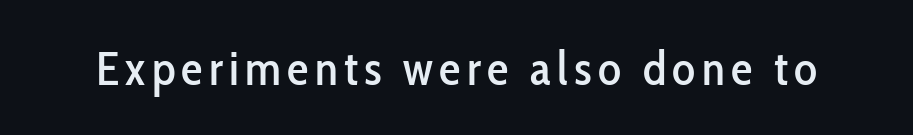
{"serif": "no", "italic": "no", "width": "condensed", "stroke_contrast": "low", "x_height": "medium", "monospaced": "no", "underline": "no", "glyph_px": 48}
